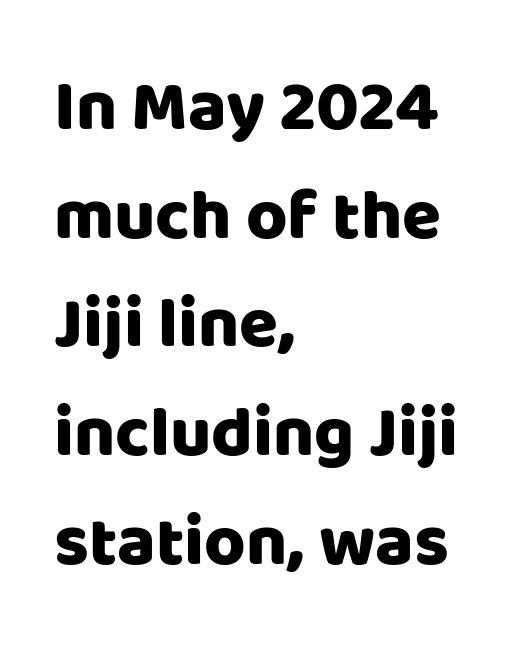
Think of a printed novel: that variable character pitch is what you see here. What stands out about the letter spacing? Nothing — it is the standard amount. The letters stand upright; this is a roman face. Grotesque or geometric, the face here clearly has no serifs.
